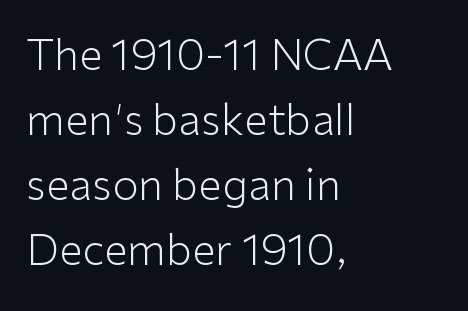
The passage shown has conventional tracking throughout. Here the designer chose a conventional face with non-uniform glyph widths. No heavy texture on the line: the type isn't bold. The lines sit at an ordinary, default distance from one another.
